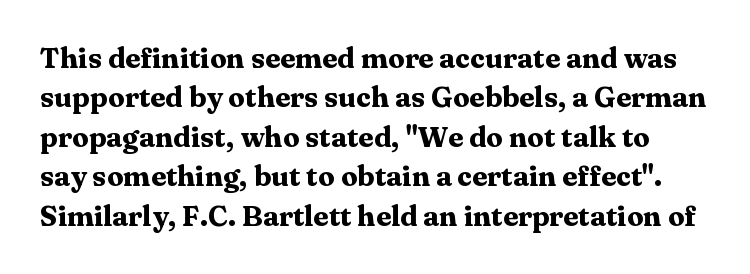
Q: Is the text bold? A: Yes.
Q: Is the text italic (slanted)? A: No, it is upright.
Q: Is the typeface a serif or a sans-serif typeface? A: Serif.
Q: Is the text underlined? A: No.
Q: Is the spacing between letters normal or unusually wide? A: Normal.
Q: Is the spacing between lines tight, normal or loose? A: Normal.
Q: Width (condensed, normal, or wide)? A: Wide.
Q: Stroke contrast? A: Medium.
Q: x-height? A: Medium.
Q: Monospaced? A: No.
